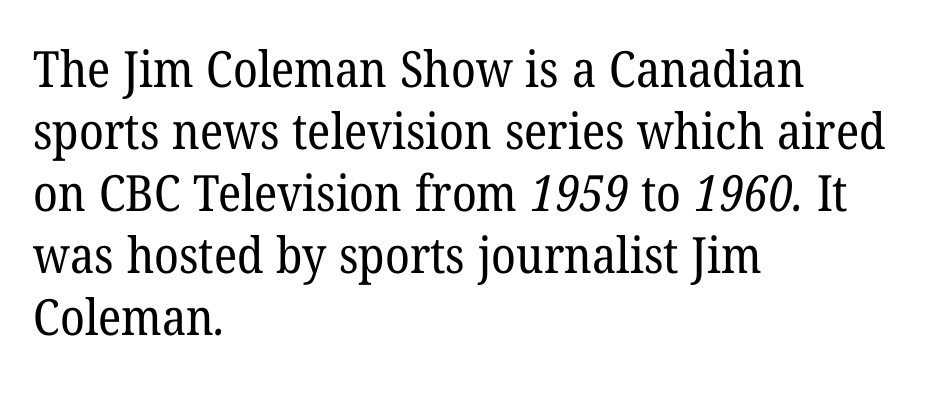
{"serif": "yes", "bold": "no", "weight": "regular", "width": "normal", "stroke_contrast": "low", "x_height": "medium", "monospaced": "no", "underline": "no", "align": "left", "line_spacing_ratio": 1.24, "letter_spacing": "normal", "letter_spacing_em": 0.0, "glyph_px": 50}
